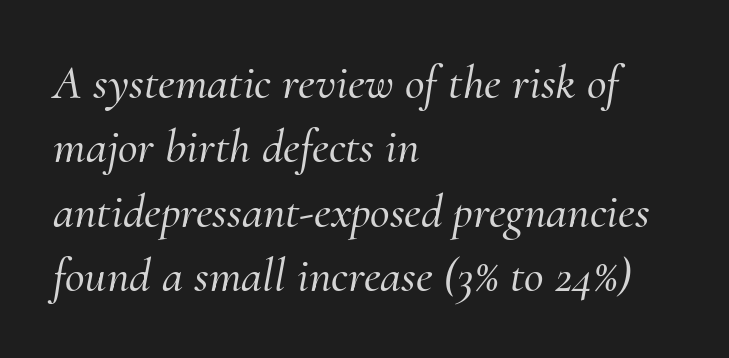
{"serif": "yes", "italic": "yes", "lean": "right", "slant_degrees": 10, "width": "normal", "stroke_contrast": "medium", "x_height": "small", "monospaced": "no", "underline": "no", "align": "left", "line_spacing": "normal", "line_spacing_ratio": 1.34, "letter_spacing": "normal", "letter_spacing_em": 0.0, "glyph_px": 48}
